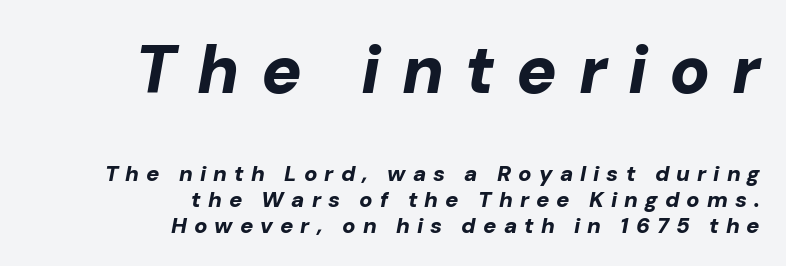
{"italic": "yes", "lean": "right", "slant_degrees": 10, "bold": "yes", "weight": "bold", "width": "normal", "stroke_contrast": "low", "x_height": "medium", "monospaced": "no", "underline": "no", "align": "right", "line_spacing_ratio": 1.18, "letter_spacing": "wide", "letter_spacing_em": 0.32, "larger_block": "first", "size_ratio": 3.05, "glyph_px": 67}
